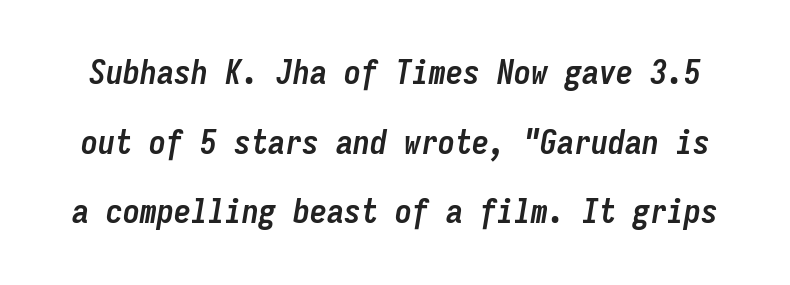
The face used here is monospaced, like something from a code editor. Tall strokes in this sample are angled rather than plumb. There is no visible air inserted between adjacent glyphs. Honestly, the rows look like they've been pulled way apart. Weight check: bold — yes, fully. Descenders hang freely into open space.
